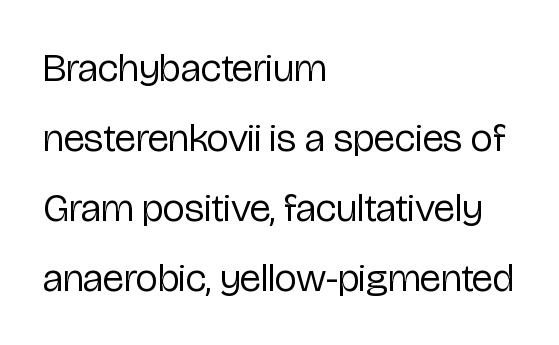
Q: Is the text bold? A: No.
Q: Is the text italic (slanted)? A: No, it is upright.
Q: Is the typeface a serif or a sans-serif typeface? A: Sans-serif.
Q: Is the text underlined? A: No.
Q: How is the paragraph aligned? A: Left-aligned.
Q: Is the spacing between letters normal or unusually wide? A: Normal.
Q: Width (condensed, normal, or wide)? A: Condensed.
Q: Stroke contrast? A: Low.
Q: x-height? A: Medium.
Q: Monospaced? A: No.
